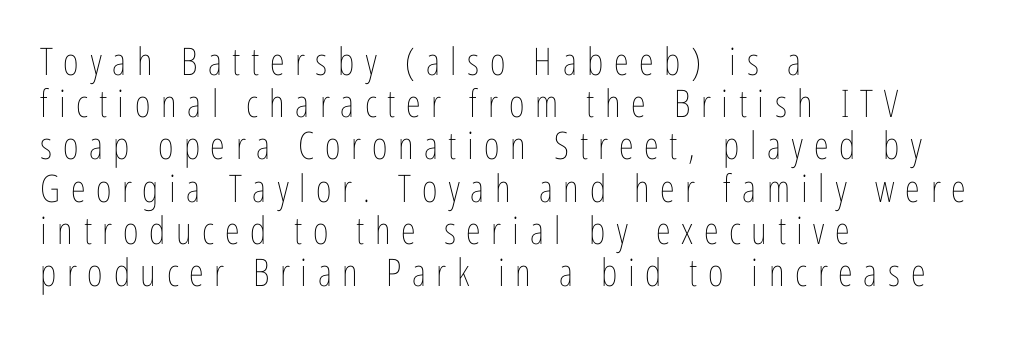
The image shows 38 px thin, condensed type, upright; set left-aligned, tight line spacing (1.11x), unusually wide letter spacing (+0.28 em), not underlined; low stroke contrast and a medium x-height.
